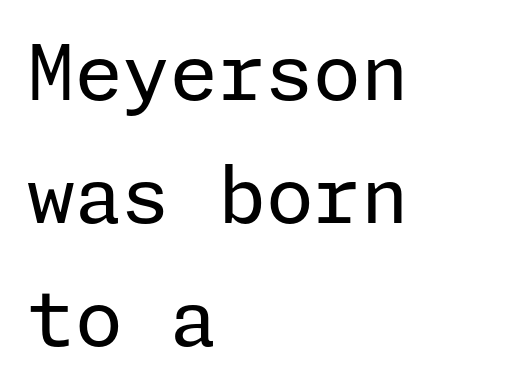
Letter spacing: default. Weight class: somewhere from thin through regular. Are there feet on the stems? There aren't — it's a sans. The space beneath each line is pristine and unruled. Typeset ragged right — the left edge is the straight one. A typesetter would mark this as roman, not italic.
